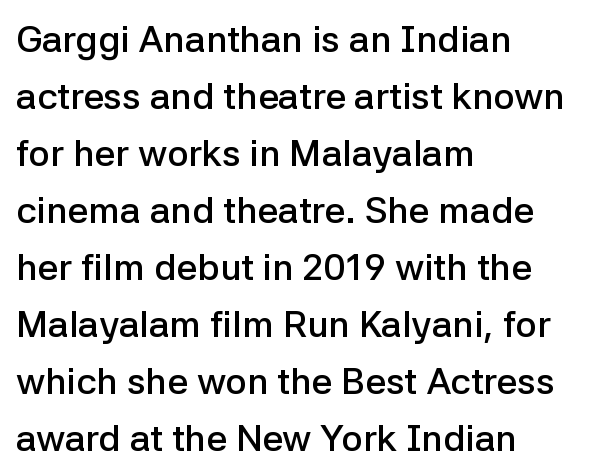
{"serif": "no", "italic": "no", "bold": "semi", "weight": "semibold", "width": "normal", "stroke_contrast": "low", "x_height": "medium", "monospaced": "no", "underline": "no", "align": "left", "line_spacing": "normal", "line_spacing_ratio": 1.54, "letter_spacing": "normal", "letter_spacing_em": 0.0, "glyph_px": 37}
